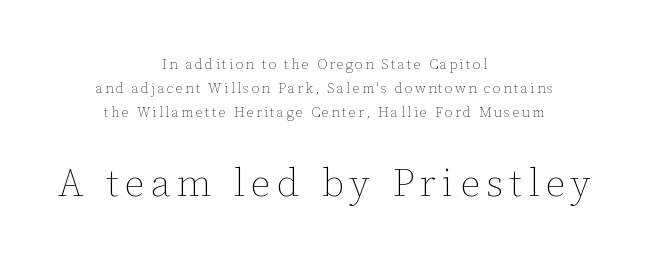
Q: Is the text bold? A: No.
Q: Is the text italic (slanted)? A: No, it is upright.
Q: Is the text underlined? A: No.
Q: How is the paragraph aligned? A: Centered.
Q: Which block of text is set in a larger size, the first (top) or the second (bottom)? A: The second (bottom) one.
Q: Width (condensed, normal, or wide)? A: Normal.
Q: Stroke contrast? A: Low.
Q: x-height? A: Medium.
Q: Monospaced? A: No.
